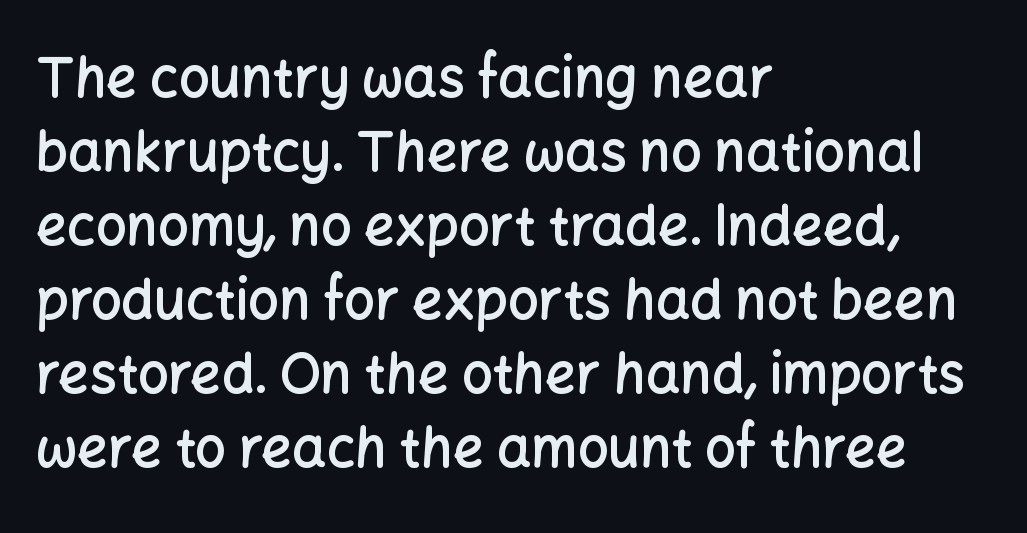
Q: Is the text bold? A: Semi-bold.
Q: Is the text italic (slanted)? A: No, it is upright.
Q: Is the typeface a serif or a sans-serif typeface? A: Sans-serif.
Q: Is the text underlined? A: No.
Q: How is the paragraph aligned? A: Left-aligned.
Q: Is the spacing between letters normal or unusually wide? A: Normal.
Q: Is the spacing between lines tight, normal or loose? A: Normal.
Q: Width (condensed, normal, or wide)? A: Normal.
Q: Stroke contrast? A: Low.
Q: x-height? A: Medium.
Q: Monospaced? A: No.
